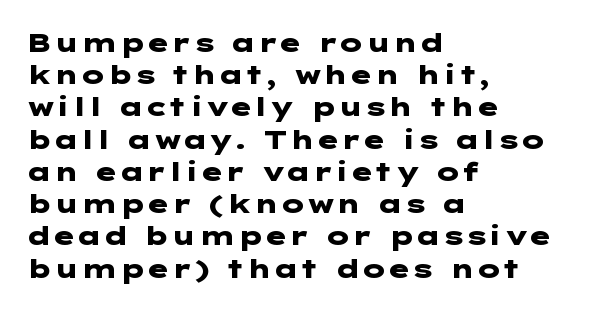
The image shows 26 px bold type, upright; set left-aligned, line spacing 1.24x, normal letter spacing, not underlined.
